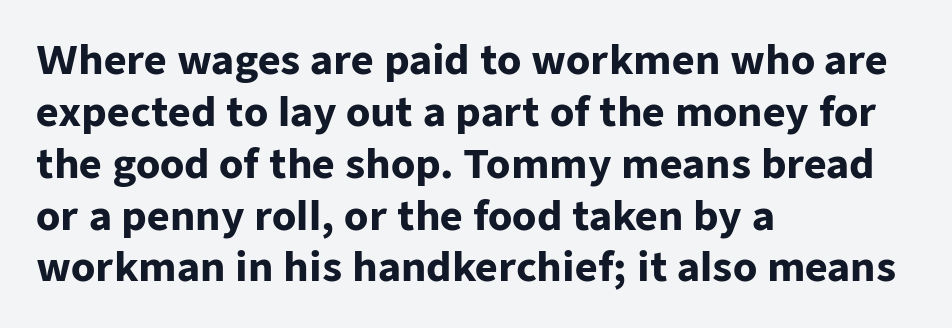
The image shows 39 px heavy sans-serif type, upright; set left-aligned, normal line spacing (1.33x), normal letter spacing, not underlined; low stroke contrast and a medium x-height.
